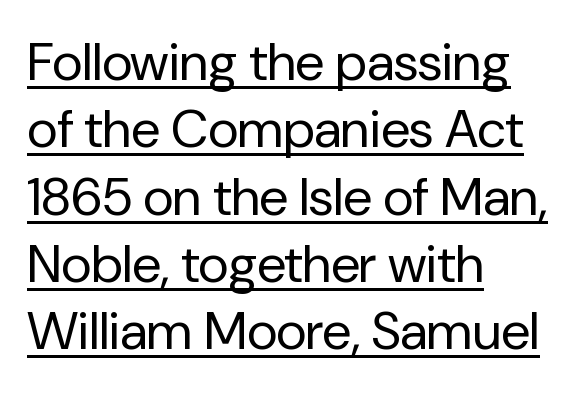
Heaviness? Minimal to ordinary, like unemphasized prose. When letters stand straight like this, we call the style roman or upright. The rows are spaced the way most documents space them. The rendering uses natural spacing where letterforms have individual widths.
